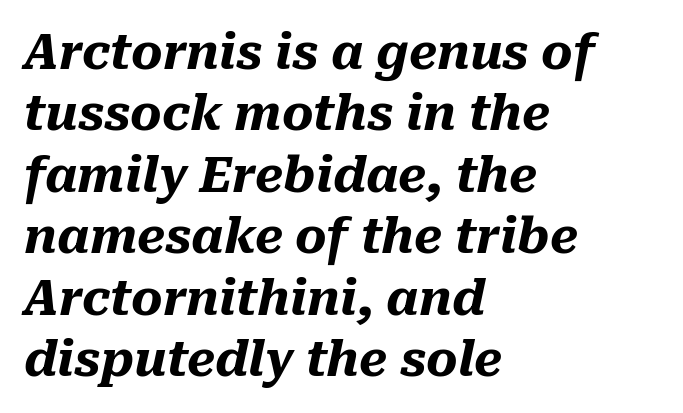
Q: Is the text bold? A: Yes.
Q: Is the text italic (slanted)? A: Yes, it leans right by about 10 degrees.
Q: Is the text underlined? A: No.
Q: How is the paragraph aligned? A: Left-aligned.
Q: Is the spacing between letters normal or unusually wide? A: Normal.
Q: Is the spacing between lines tight, normal or loose? A: Normal.
Q: Width (condensed, normal, or wide)? A: Normal.
Q: Stroke contrast? A: Medium.
Q: x-height? A: Medium.
Q: Monospaced? A: No.
